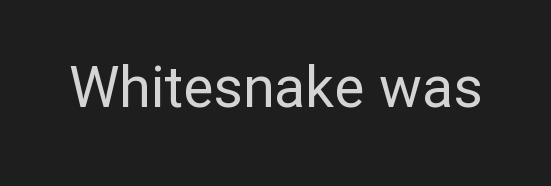
{"serif": "no", "italic": "no", "bold": "no", "weight": "regular", "width": "normal", "stroke_contrast": "low", "x_height": "medium", "monospaced": "no", "underline": "no", "letter_spacing": "normal", "letter_spacing_em": 0.0, "glyph_px": 57}
